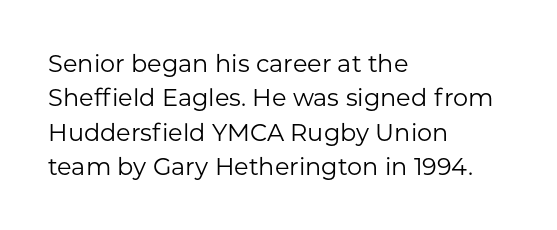
Q: Is the text bold? A: No.
Q: Is the text italic (slanted)? A: No, it is upright.
Q: Is the text underlined? A: No.
Q: How is the paragraph aligned? A: Left-aligned.
Q: Is the spacing between letters normal or unusually wide? A: Normal.
Q: Is the spacing between lines tight, normal or loose? A: Normal.
